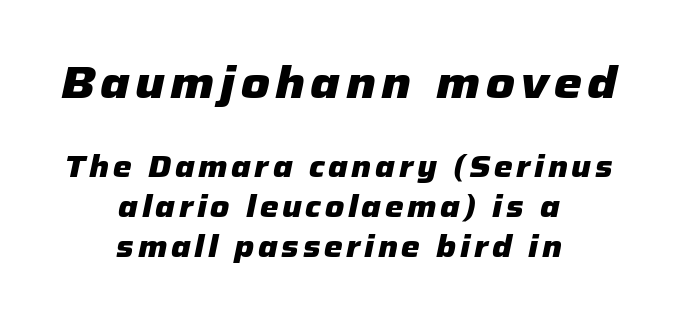
The image shows 45 px heavy type, italic (leaning right); set centered, normal line spacing (1.33x), not underlined; the first (top) block is 1.5x larger; low stroke contrast and a medium x-height.
